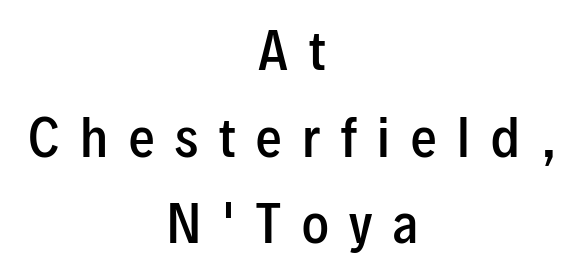
{"serif": "no", "italic": "no", "bold": "semi", "weight": "semibold", "width": "condensed", "stroke_contrast": "low", "x_height": "medium", "monospaced": "no", "underline": "no", "align": "center", "line_spacing": "normal", "line_spacing_ratio": 1.7, "letter_spacing": "wide", "letter_spacing_em": 0.41, "glyph_px": 51}
